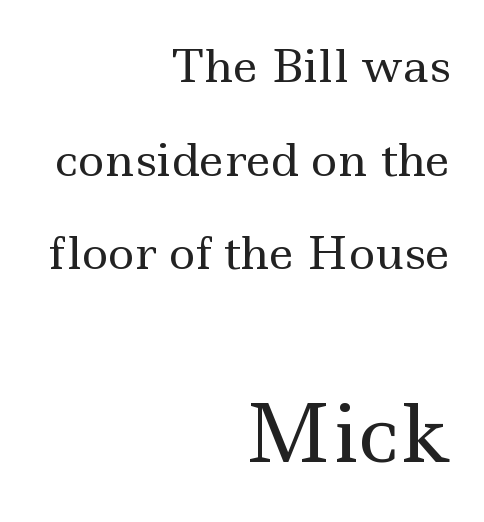
{"serif": "yes", "italic": "no", "bold": "no", "weight": "regular", "width": "wide", "x_height": "small", "monospaced": "no", "underline": "no", "align": "right", "line_spacing": "loose", "line_spacing_ratio": 2.08, "letter_spacing": "normal", "letter_spacing_em": 0.0, "larger_block": "second", "size_ratio": 1.76, "glyph_px": 79}
